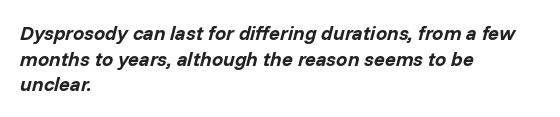
Compared with typical body copy, the letter spacing here is the same. The strip under each line holds only bare page. The vertical gap from one line to the next is medium. Chunky letters — that's bold for sure.
